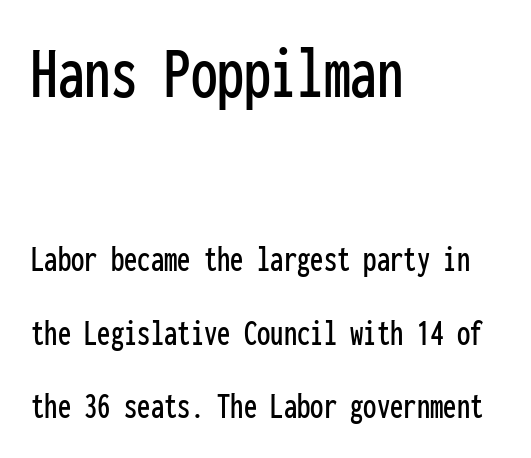
{"serif": "no", "italic": "no", "width": "condensed", "stroke_contrast": "low", "x_height": "medium", "monospaced": "yes", "underline": "no", "align": "left", "line_spacing": "loose", "line_spacing_ratio": 1.93, "letter_spacing": "normal", "letter_spacing_em": 0.0, "larger_block": "first", "size_ratio": 2.0, "glyph_px": 76}
